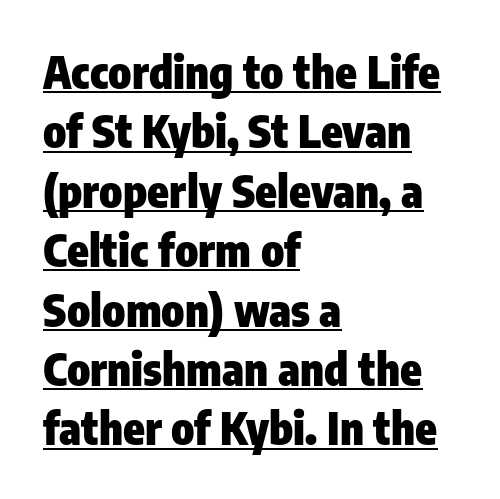
Q: Is the text bold? A: Yes.
Q: Is the text italic (slanted)? A: No, it is upright.
Q: Is the typeface a serif or a sans-serif typeface? A: Sans-serif.
Q: Is the text underlined? A: Yes.
Q: How is the paragraph aligned? A: Left-aligned.
Q: Is the spacing between letters normal or unusually wide? A: Normal.
Q: Is the spacing between lines tight, normal or loose? A: Normal.
Q: Width (condensed, normal, or wide)? A: Condensed.
Q: Stroke contrast? A: Low.
Q: x-height? A: Medium.
Q: Monospaced? A: No.
